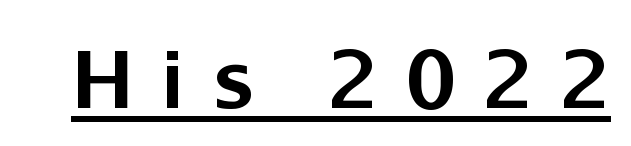
The image shows 78 px bold sans-serif type, upright; set unusually wide letter spacing (+0.36 em), underlined; low stroke contrast and a medium x-height.
